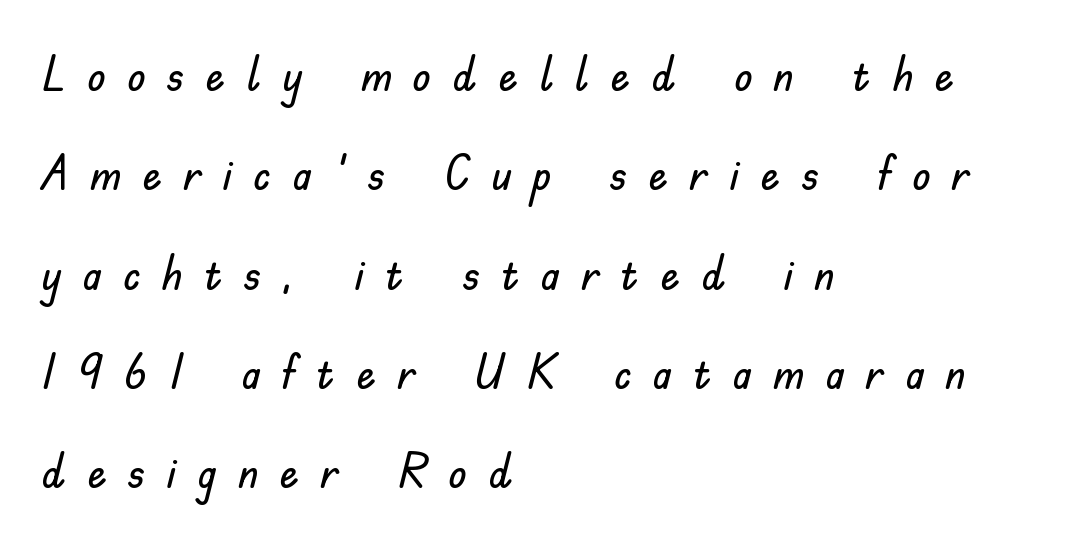
The type is letterspaced generously, with wide tracking. One-word summary of the alignment: left. Nope, no serifs anywhere on these letters. Glance below the letters and you will spot only blank space. The leading is generous, giving the passage an open texture.
